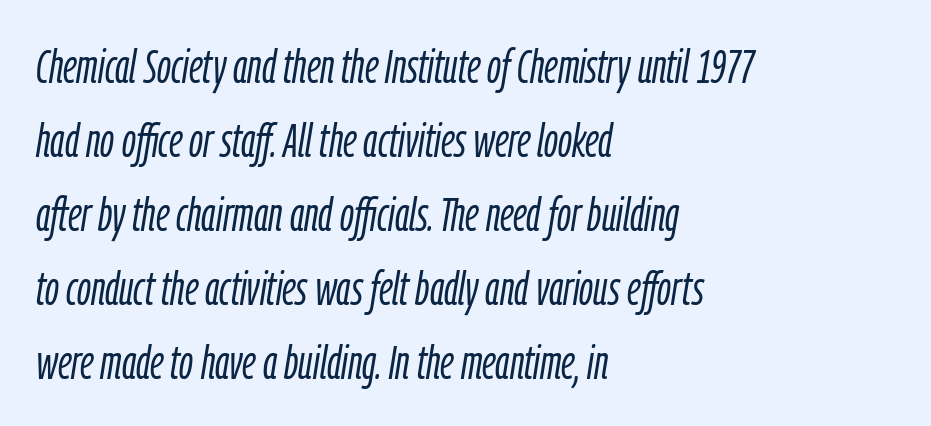
The vertical gap from one line to the next is medium. Letters have the restrained weight of plain body copy at most. Glance below the letters and you will spot only blank space. Students, note that the glyphs here touch the page at normal intervals.
